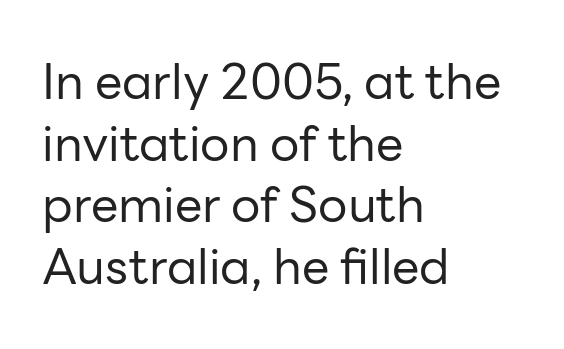
All the whitespace from short lines collects on the right. These glyphs show unthickened strokes, regular width or finer. Looks like regular typesetting: each glyph gets only the width it needs. Underline: absent. The gaps between neighbouring characters are ordinary and unremarkable.
